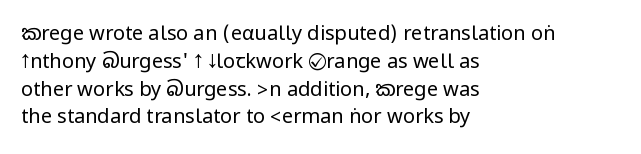
{"italic": "no", "bold": "no", "underline": "no", "align": "left", "line_spacing": "normal", "line_spacing_ratio": 1.39, "letter_spacing": "normal", "letter_spacing_em": 0.0, "glyph_px": 20}
